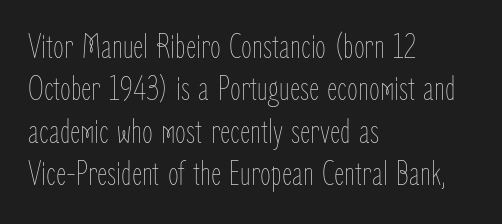
The image shows 35 px thin, condensed type, upright; set left-aligned, line spacing 1.21x, normal letter spacing, not underlined; low stroke contrast and a medium x-height.
